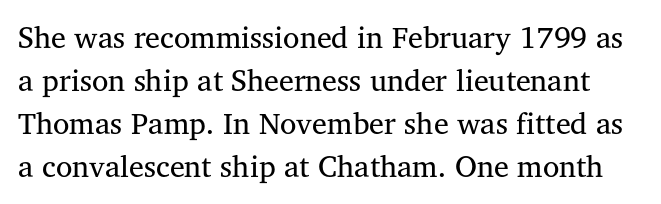
Q: Is the text bold? A: No.
Q: Is the text italic (slanted)? A: No, it is upright.
Q: Is the typeface a serif or a sans-serif typeface? A: Serif.
Q: Is the text underlined? A: No.
Q: Is the spacing between letters normal or unusually wide? A: Normal.
Q: Is the spacing between lines tight, normal or loose? A: Normal.
Q: Width (condensed, normal, or wide)? A: Normal.
Q: Stroke contrast? A: Medium.
Q: x-height? A: Medium.
Q: Monospaced? A: No.
